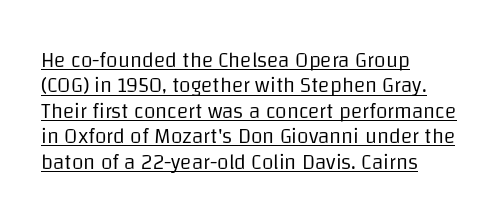
{"italic": "no", "bold": "no", "underline": "yes", "align": "left", "line_spacing_ratio": 1.21, "letter_spacing": "normal", "letter_spacing_em": 0.0, "glyph_px": 21}
